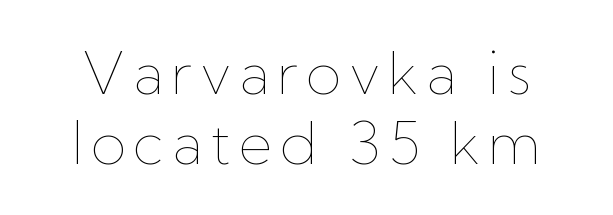
{"italic": "no", "bold": "no", "weight": "thin", "width": "normal", "stroke_contrast": "low", "x_height": "medium", "monospaced": "no", "underline": "no", "line_spacing_ratio": 1.2, "glyph_px": 58}
